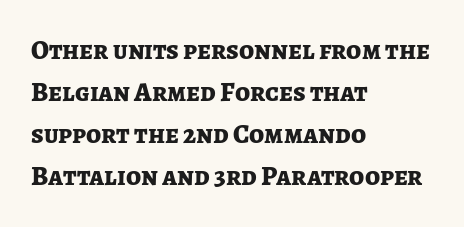
Nothing unusual about the tracking: characters are spaced as the font intends. Layout note: lines flush left. Does the lettering tilt? It doesn't — this is upright. The characters look thick and weighty, a clear bold. If you measured baseline to baseline, you'd find a middling distance. Underlining? Definitely not there.
